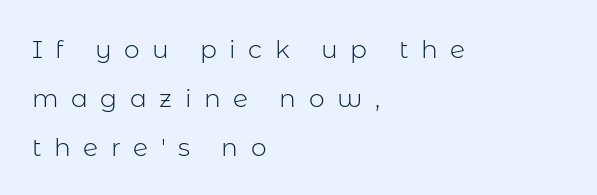
Q: Is the text bold? A: No.
Q: Is the text italic (slanted)? A: No, it is upright.
Q: Is the text underlined? A: No.
Q: How is the paragraph aligned? A: Left-aligned.
Q: Is the spacing between letters normal or unusually wide? A: Unusually wide.
Q: Is the spacing between lines tight, normal or loose? A: Loose.
